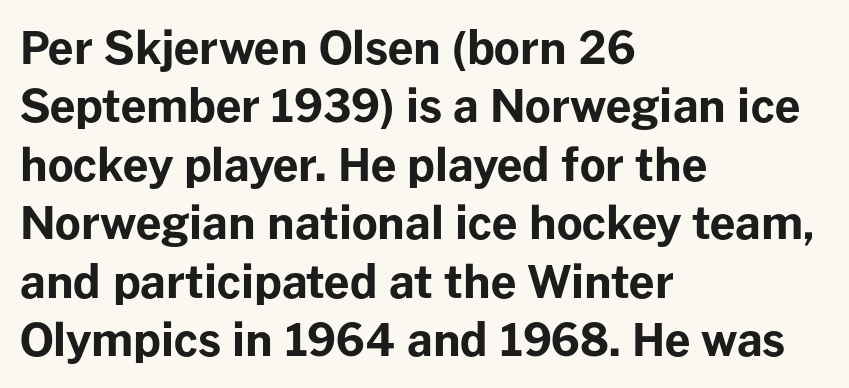
Looks like regular typesetting: each glyph gets only the width it needs. Has an underline been added? It has not. Its strokes are broad and dark, the hallmark of bold type. Font category for this specimen: sans-serif. These lines sit exactly where default settings would place them.
